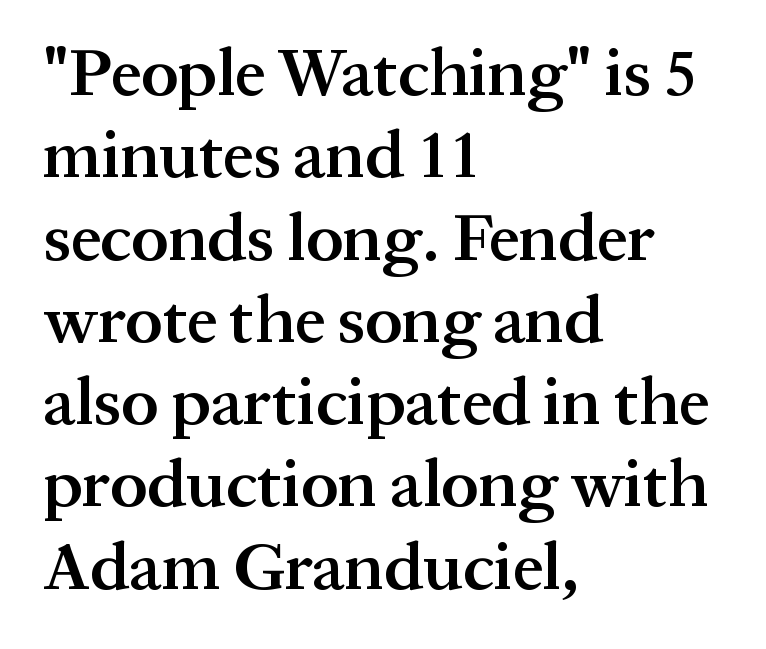
Q: Is the text bold? A: Semi-bold.
Q: Is the text italic (slanted)? A: No, it is upright.
Q: Is the typeface a serif or a sans-serif typeface? A: Serif.
Q: Is the text underlined? A: No.
Q: How is the paragraph aligned? A: Left-aligned.
Q: Is the spacing between letters normal or unusually wide? A: Normal.
Q: Width (condensed, normal, or wide)? A: Normal.
Q: Stroke contrast? A: Medium.
Q: x-height? A: Medium.
Q: Monospaced? A: No.
